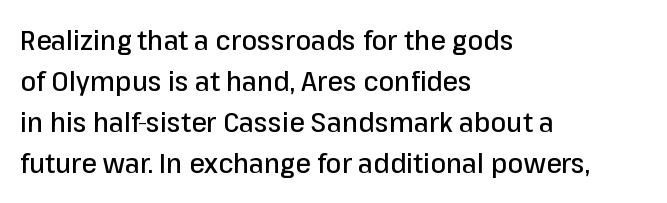
{"serif": "no", "italic": "no", "width": "normal", "stroke_contrast": "low", "x_height": "medium", "monospaced": "no", "underline": "no", "align": "left", "line_spacing": "normal", "line_spacing_ratio": 1.47, "letter_spacing": "normal", "letter_spacing_em": 0.0, "glyph_px": 28}
